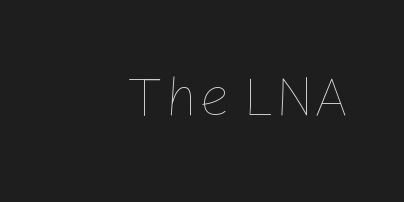
Q: Is the text bold? A: No.
Q: Is the text italic (slanted)? A: No, it is upright.
Q: Is the text underlined? A: No.
Q: Is the spacing between letters normal or unusually wide? A: Normal.
Q: Width (condensed, normal, or wide)? A: Normal.
Q: Stroke contrast? A: Low.
Q: x-height? A: Medium.
Q: Monospaced? A: No.
